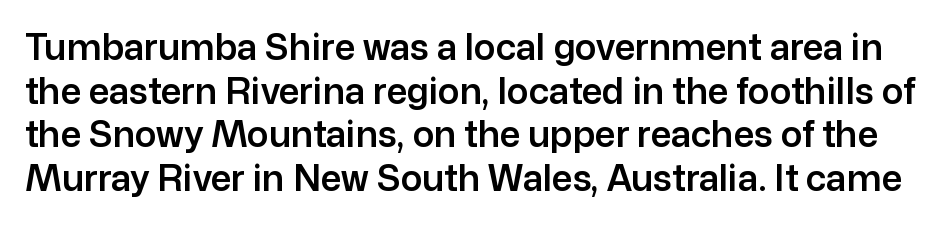
Q: Is the text italic (slanted)? A: No, it is upright.
Q: Is the typeface a serif or a sans-serif typeface? A: Sans-serif.
Q: Is the text underlined? A: No.
Q: Is the spacing between letters normal or unusually wide? A: Normal.
Q: Width (condensed, normal, or wide)? A: Normal.
Q: Stroke contrast? A: Low.
Q: x-height? A: Medium.
Q: Monospaced? A: No.
